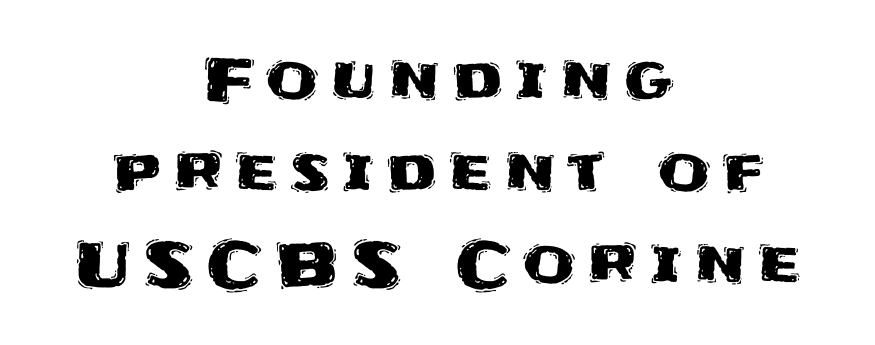
Q: Is the text italic (slanted)? A: No, it is upright.
Q: Is the typeface a serif or a sans-serif typeface? A: Sans-serif.
Q: Is the text underlined? A: No.
Q: How is the paragraph aligned? A: Centered.
Q: Is the spacing between letters normal or unusually wide? A: Unusually wide.
Q: Is the spacing between lines tight, normal or loose? A: Normal.
Q: Width (condensed, normal, or wide)? A: Normal.
Q: Stroke contrast? A: Medium.
Q: x-height? A: Large.
Q: Monospaced? A: No.
